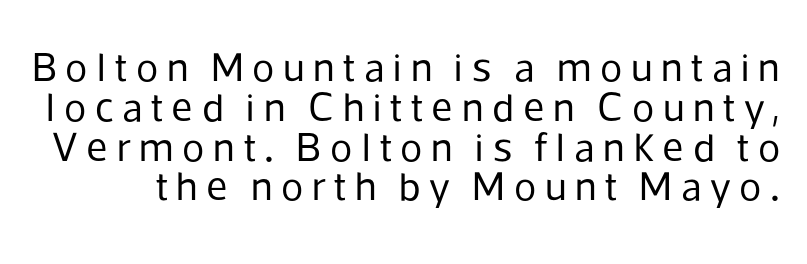
Line spacing here is tight. The face looks like a standard text weight, possibly lighter. Typographically, this falls in the sans-serif category. The area under the type is left untouched.
